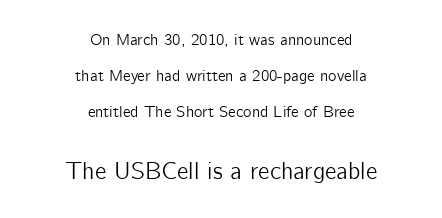
The image shows 24 px text type, upright; set centered, loose line spacing (2.24x), normal letter spacing, not underlined; the second (bottom) block is 1.5x larger.
